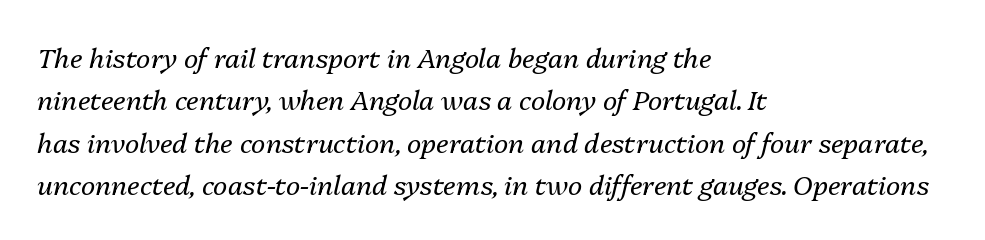
Slant detected: the letters are inclined. This sample is left-justified, so line endings fall wherever the words run out. This reads as an unemphasized weight, regular at the heaviest. Is there much room between lines? A standard amount, neither cramped nor airy. Look at the tracking — it's just the regular setting, nothing added. The space beneath each line is pristine and unruled.
